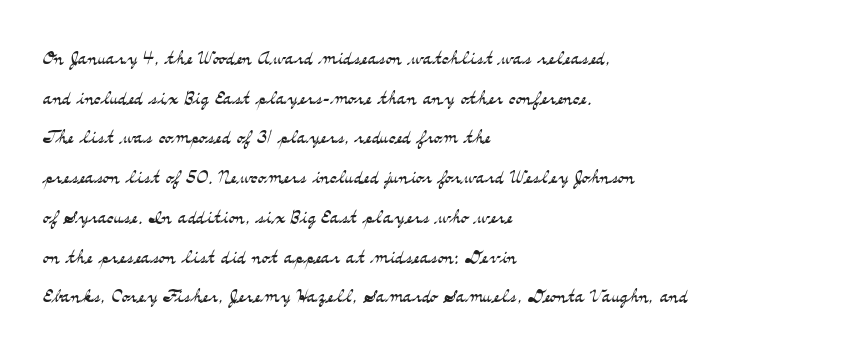
Q: Is the text bold? A: No.
Q: Is the text italic (slanted)? A: Yes.
Q: Is the text underlined? A: No.
Q: How is the paragraph aligned? A: Left-aligned.
Q: Is the spacing between letters normal or unusually wide? A: Normal.
Q: Is the spacing between lines tight, normal or loose? A: Normal.
